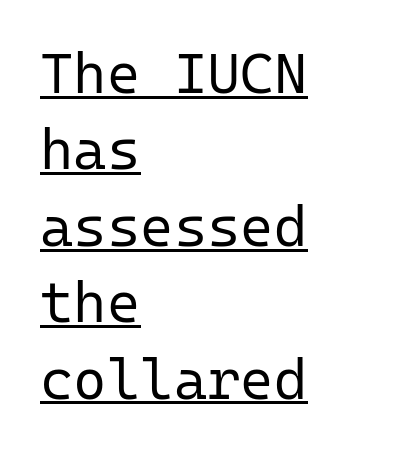
{"serif": "no", "italic": "no", "bold": "no", "weight": "regular", "width": "normal", "stroke_contrast": "low", "x_height": "medium", "monospaced": "yes", "underline": "yes", "align": "left", "line_spacing": "normal", "line_spacing_ratio": 1.34, "letter_spacing": "normal", "letter_spacing_em": 0.0, "glyph_px": 57}
